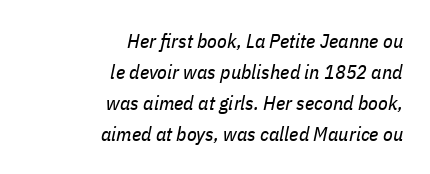
The strokes carry an ordinary text weight at most. The setting favours the right margin, as signatures and pull-quotes sometimes do. You can tell it's italic because the verticals aren't actually vertical. Short note: letters normally spaced. The area under the type is left untouched. Regular leading.
